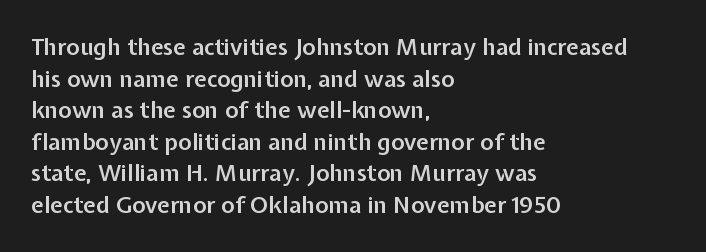
{"italic": "no", "bold": "semi", "underline": "no", "align": "left", "line_spacing": "normal", "line_spacing_ratio": 1.37, "letter_spacing": "normal", "letter_spacing_em": 0.0, "glyph_px": 23}
